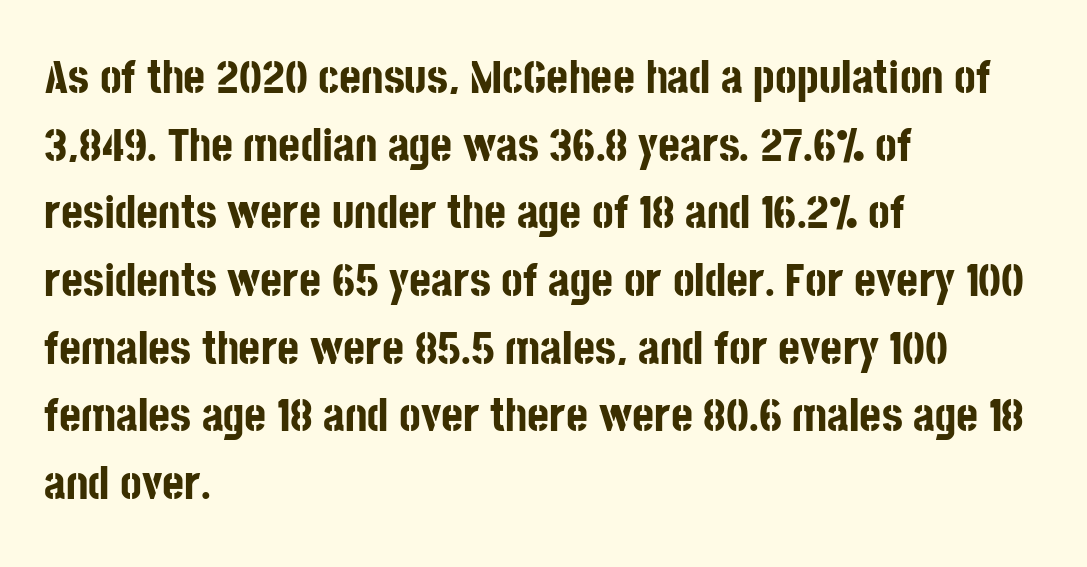
Does the leading feel generous? No, just average. Does the type have serifs? No, each stem ends abruptly. Ascenders rise straight up at ninety degrees. The lines are quadded left. Glance below the letters and you will spot only blank space.
